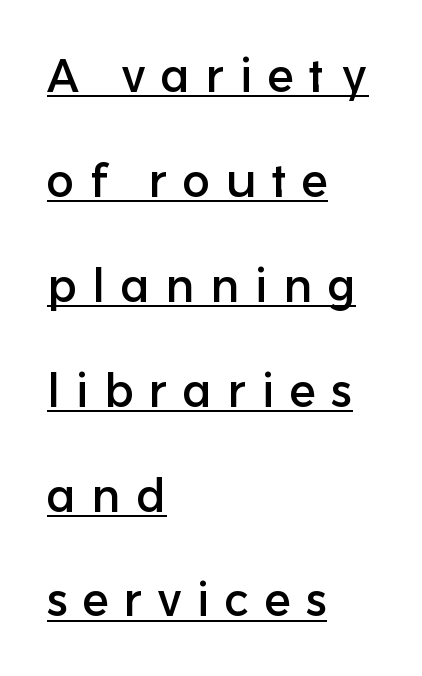
Line starts are locked; line ends wander. Check where the strokes stop: nothing finishes them off — pure sans. Is there much room between lines? Yes — plenty of vertical air separates them. These lines have a slow, spaced-out rhythm from letter to letter. Is this a fixed-width face? No — the glyphs have proportional, varying widths.
